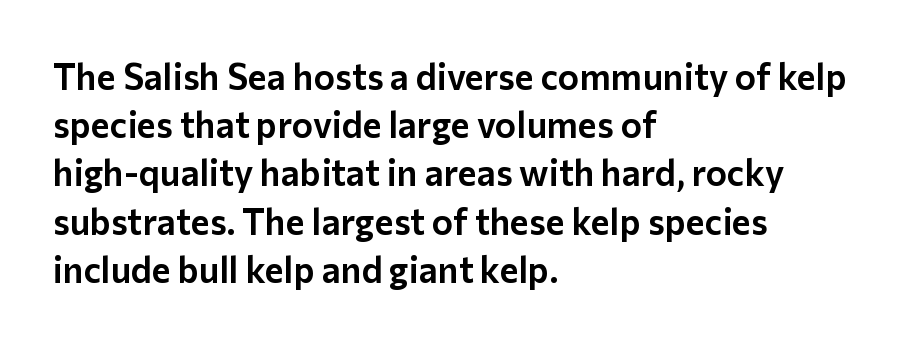
{"serif": "no", "italic": "no", "width": "normal", "stroke_contrast": "low", "x_height": "medium", "monospaced": "no", "underline": "no", "align": "left", "line_spacing": "normal", "line_spacing_ratio": 1.34, "letter_spacing": "normal", "letter_spacing_em": 0.0, "glyph_px": 36}
